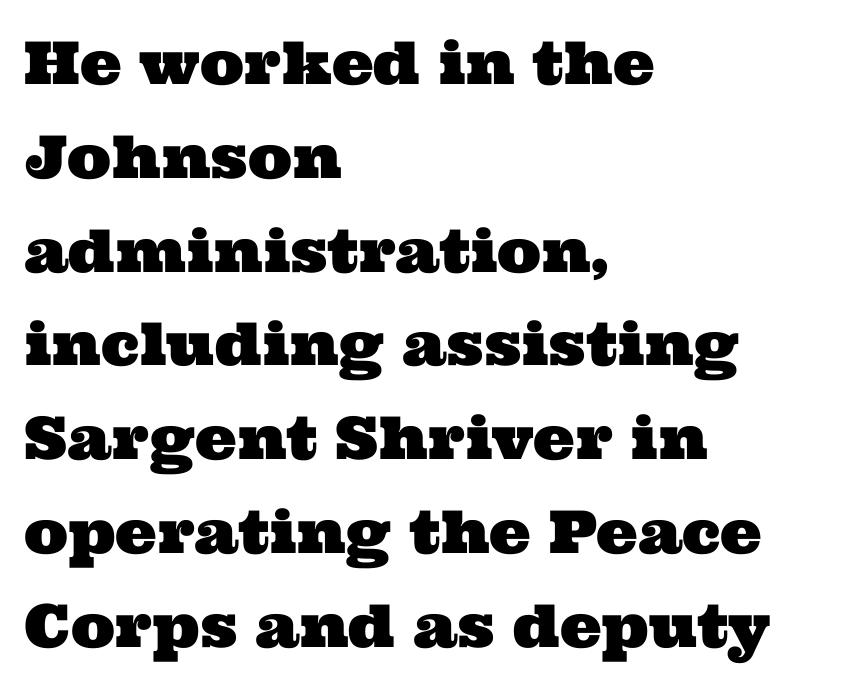
Q: Is the typeface a serif or a sans-serif typeface? A: Serif.
Q: Is the text underlined? A: No.
Q: How is the paragraph aligned? A: Left-aligned.
Q: Is the spacing between letters normal or unusually wide? A: Normal.
Q: Is the spacing between lines tight, normal or loose? A: Normal.
Q: Width (condensed, normal, or wide)? A: Wide.
Q: Stroke contrast? A: Medium.
Q: x-height? A: Medium.
Q: Monospaced? A: No.
